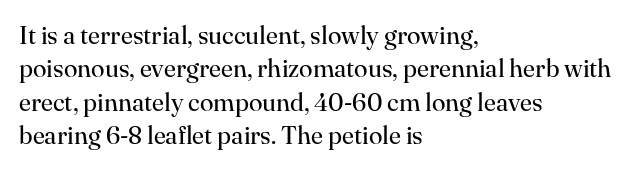
Q: Is the text bold? A: No.
Q: Is the text italic (slanted)? A: No, it is upright.
Q: Is the text underlined? A: No.
Q: How is the paragraph aligned? A: Left-aligned.
Q: Is the spacing between letters normal or unusually wide? A: Normal.
Q: Is the spacing between lines tight, normal or loose? A: Normal.
